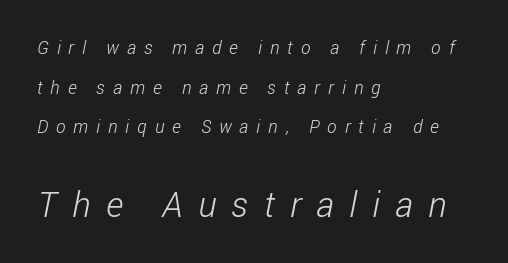
Q: Is the text bold? A: No.
Q: Is the typeface a serif or a sans-serif typeface? A: Sans-serif.
Q: Is the text underlined? A: No.
Q: How is the paragraph aligned? A: Left-aligned.
Q: Is the spacing between letters normal or unusually wide? A: Unusually wide.
Q: Is the spacing between lines tight, normal or loose? A: Loose.
Q: Which block of text is set in a larger size, the first (top) or the second (bottom)? A: The second (bottom) one.
Q: Width (condensed, normal, or wide)? A: Condensed.
Q: Stroke contrast? A: Low.
Q: x-height? A: Medium.
Q: Monospaced? A: No.
